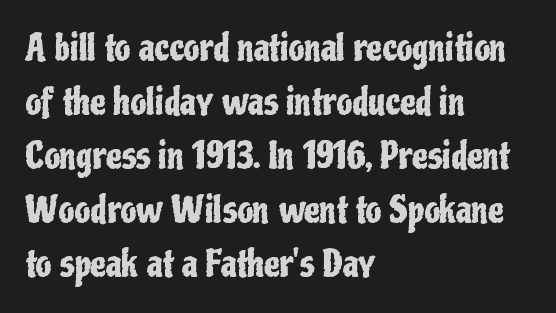
The passage shown stacks its lines at a standard gap. A typesetter would call this zero additional tracking. Does the lettering tilt? It doesn't — this is upright. Casual observation: everything's shoved over to the left. Check where the strokes stop: nothing finishes them off — pure sans.
